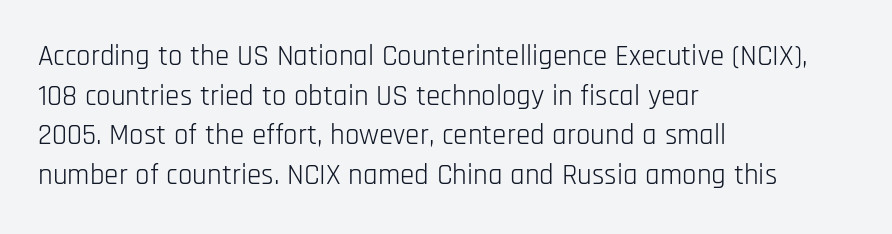
The image shows 29 px light, condensed sans-serif type, upright; set left-aligned, normal line spacing (1.37x), normal letter spacing, not underlined; low stroke contrast and a large x-height.
